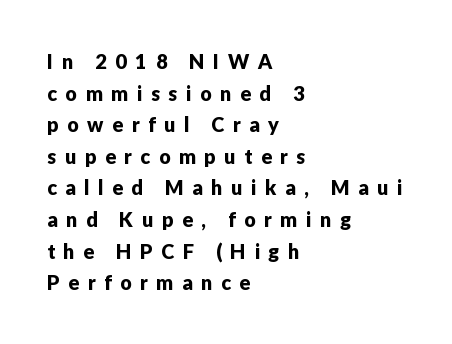
{"italic": "no", "underline": "no", "align": "left", "line_spacing": "normal", "line_spacing_ratio": 1.58, "letter_spacing": "wide", "letter_spacing_em": 0.43, "glyph_px": 20}
